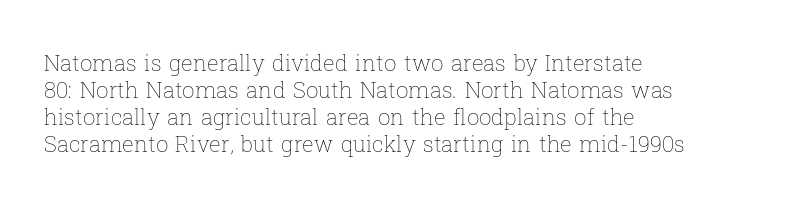
Beneath every word, the page is bare. The lettering holds an erect, upright posture throughout. Caption: face not bold, strokes unweighted. The gaps between neighbouring characters are ordinary and unremarkable.
